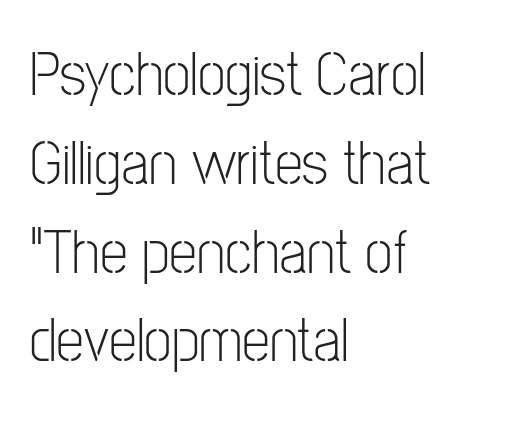
Rows of type keep a routine distance in the vertical direction. Look at the tracking — it's just the regular setting, nothing added. Serif or sans? Sans — the stroke terminals are bare. Quick note: not italic, upright.
